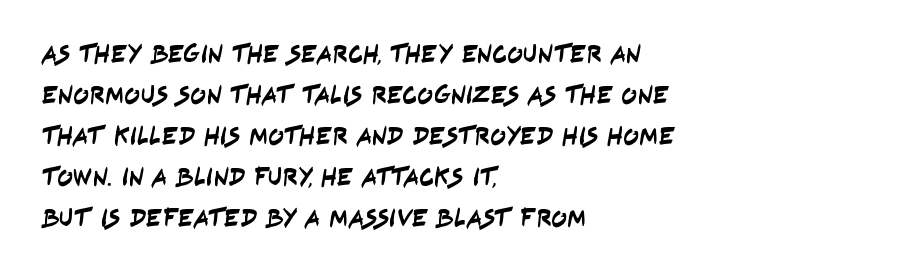
The line-height multiplier appears to be the usual default. Where is the straight margin? On the left. The specimen omits any rule beneath the text block's lines. Inter-character spacing is left at the font's built-in metrics.
